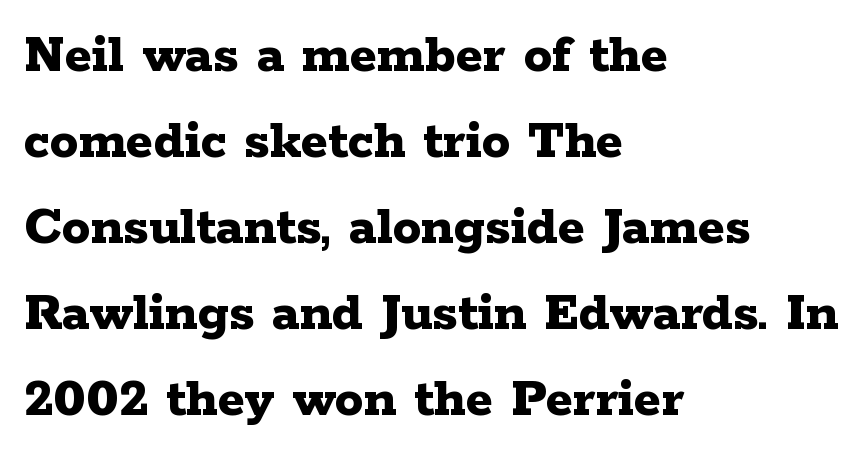
Look at the bottom of the vertical strokes: they flare into serifs here. How heavy is the stroke? Heavy — this is a bold. Evenly set lines give the paragraph a standard silhouette. The passage shown is typed in a proportional face where columns would drift. These lines are set flush left with a ragged right edge. The area under the type is left untouched.
